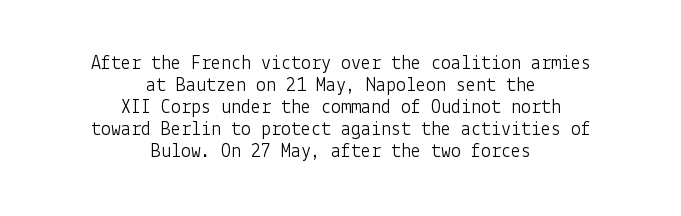
Q: Is the text bold? A: No.
Q: Is the text italic (slanted)? A: No, it is upright.
Q: Is the text underlined? A: No.
Q: How is the paragraph aligned? A: Centered.
Q: Is the spacing between letters normal or unusually wide? A: Normal.
Q: Is the spacing between lines tight, normal or loose? A: Tight.
